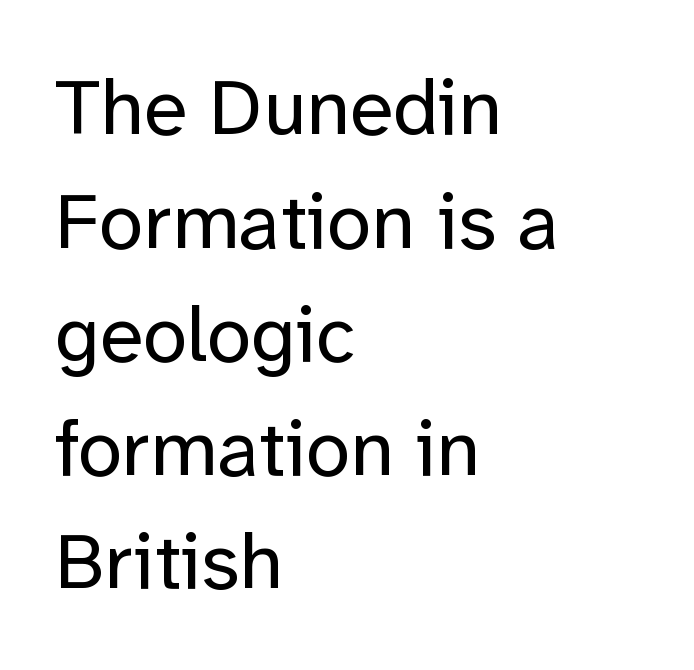
The image shows 80 px regular-weight sans-serif type, upright; set left-aligned, normal line spacing (1.42x), normal letter spacing, not underlined; low stroke contrast and a medium x-height.
